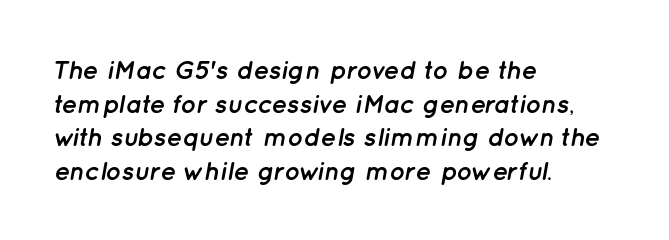
Q: Is the text bold? A: Yes.
Q: Is the text italic (slanted)? A: Yes, it leans right by about 12 degrees.
Q: Is the text underlined? A: No.
Q: How is the paragraph aligned? A: Left-aligned.
Q: Is the spacing between letters normal or unusually wide? A: Normal.
Q: Is the spacing between lines tight, normal or loose? A: Normal.
